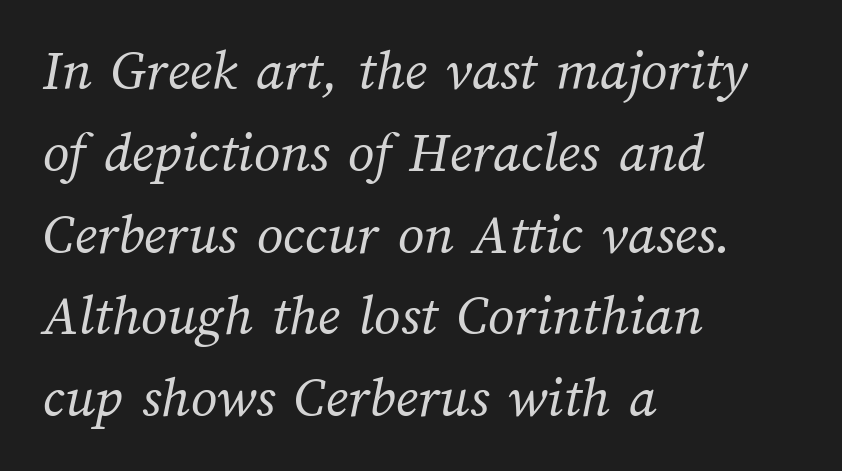
The image shows 58 px regular-weight type; set left-aligned, normal line spacing (1.41x), normal letter spacing, not underlined; medium stroke contrast and a medium x-height.
